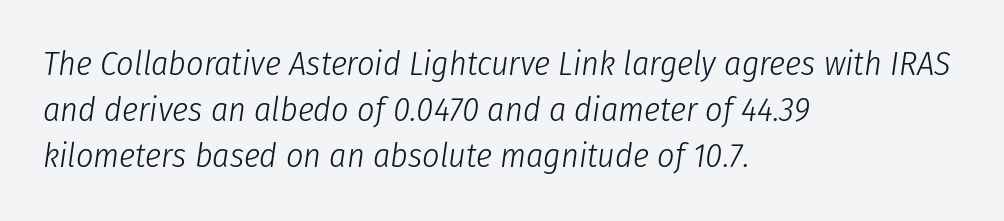
The image shows 34 px light, condensed type, italic (leaning right); set left-aligned, normal line spacing (1.36x), normal letter spacing, not underlined; low stroke contrast and a medium x-height.
